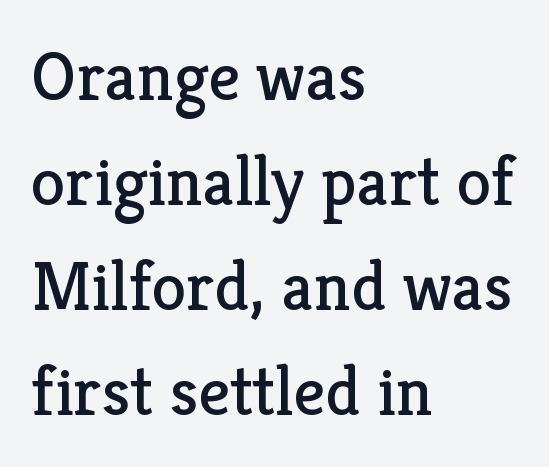
Serif or sans? Serif — the stroke terminals have little feet. Default kerning and tracking; the words read as compact shapes. The letterforms sit at book weight or below. Each letter keeps its own natural width here, so spacing adapts to shape.
